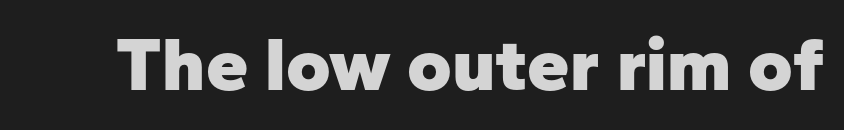
The image shows 76 px heavy sans-serif type, upright; set normal letter spacing, not underlined; low stroke contrast and a medium x-height.
